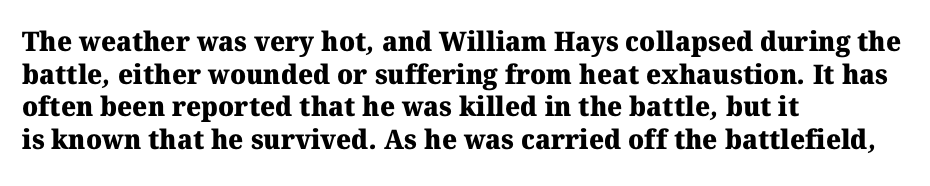
A classic flush-left, rag-right setting is used for this passage. Lines of text with bare space underneath. The horizontal fit of the characters is conventional and even. Strong, thick strokes mark this as bold type.
